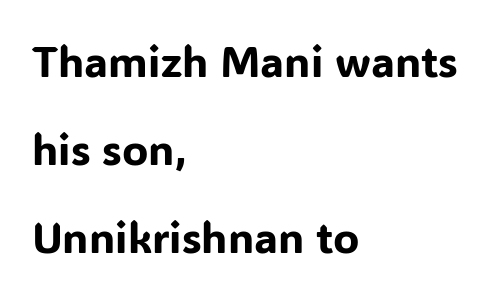
You could call the tracking neutral — neither tight nor loose. Layout note: lines flush left. Each letter keeps its own natural width here, so spacing adapts to shape. The letters stand straight up with perfectly vertical stems. Unlike a traditional serif, this face leaves its strokes unadorned.
